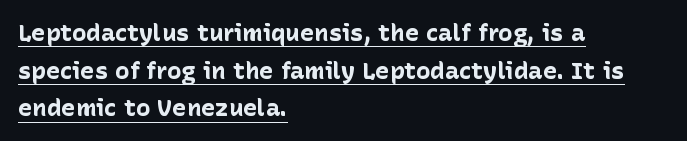
The image shows 24 px bold type, upright; set left-aligned, normal line spacing (1.57x), normal letter spacing, underlined.
